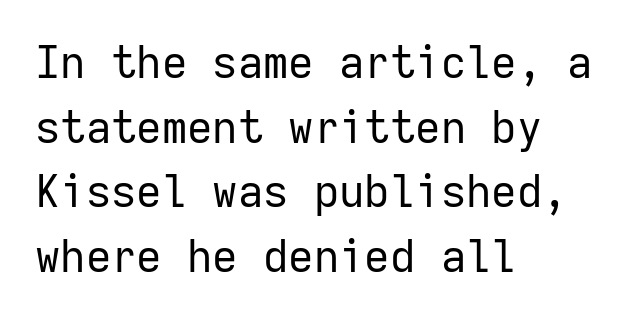
Short and long lines alike share a common starting point at left. Note the uniform advance width — an 'i' takes as much space as an 'm'. Rows of type keep a routine distance in the vertical direction. Nobody touched the tracking dial on this one.
